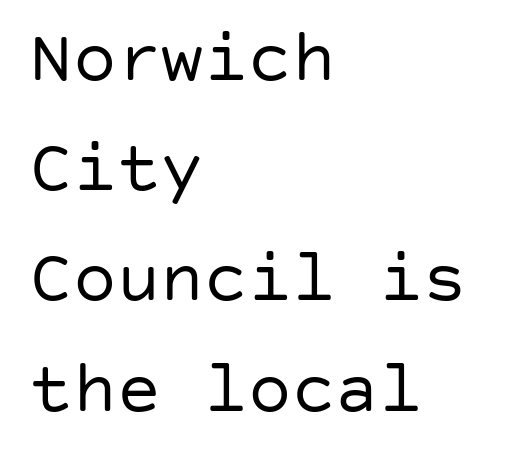
Q: Is the text bold? A: No.
Q: Is the text italic (slanted)? A: No, it is upright.
Q: Is the typeface a serif or a sans-serif typeface? A: Sans-serif.
Q: Is the text underlined? A: No.
Q: How is the paragraph aligned? A: Left-aligned.
Q: Is the spacing between letters normal or unusually wide? A: Normal.
Q: Is the spacing between lines tight, normal or loose? A: Normal.
Q: Width (condensed, normal, or wide)? A: Normal.
Q: Stroke contrast? A: Low.
Q: x-height? A: Large.
